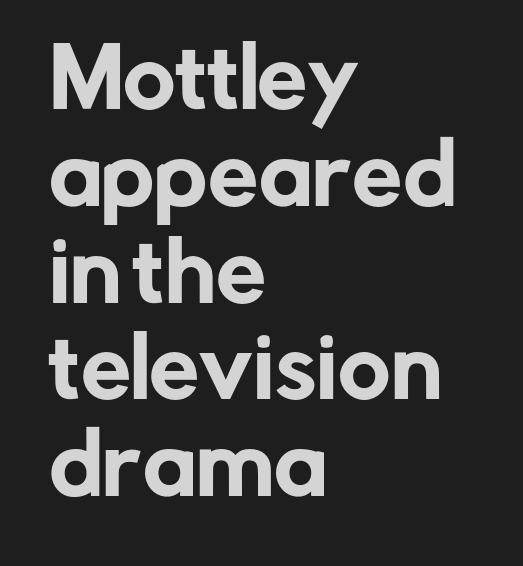
Q: Is the text italic (slanted)? A: No, it is upright.
Q: Is the typeface a serif or a sans-serif typeface? A: Sans-serif.
Q: Is the text underlined? A: No.
Q: How is the paragraph aligned? A: Left-aligned.
Q: Is the spacing between letters normal or unusually wide? A: Normal.
Q: Width (condensed, normal, or wide)? A: Normal.
Q: Stroke contrast? A: Low.
Q: x-height? A: Medium.
Q: Monospaced? A: No.
